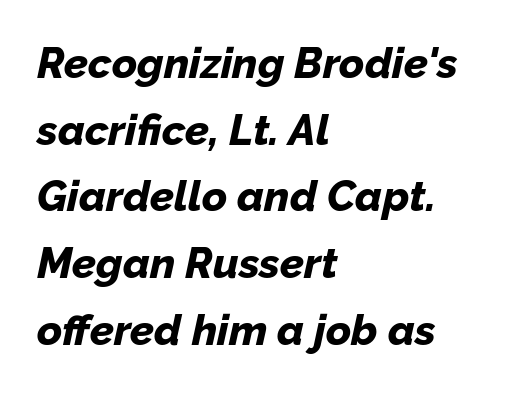
Q: Is the text bold? A: Yes.
Q: Is the text italic (slanted)? A: Yes, it leans right by about 12 degrees.
Q: Is the text underlined? A: No.
Q: How is the paragraph aligned? A: Left-aligned.
Q: Is the spacing between letters normal or unusually wide? A: Normal.
Q: Is the spacing between lines tight, normal or loose? A: Normal.
Q: Width (condensed, normal, or wide)? A: Normal.
Q: Stroke contrast? A: Low.
Q: x-height? A: Medium.
Q: Monospaced? A: No.
